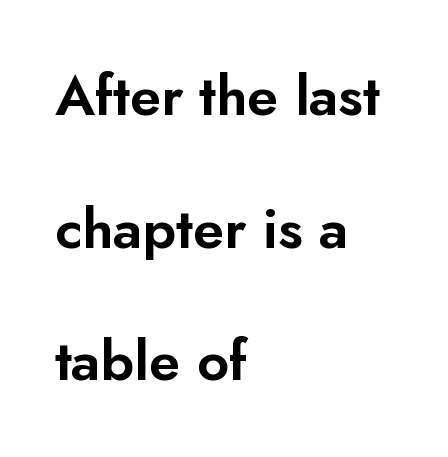
Q: Is the text italic (slanted)? A: No, it is upright.
Q: Is the typeface a serif or a sans-serif typeface? A: Sans-serif.
Q: Is the text underlined? A: No.
Q: How is the paragraph aligned? A: Left-aligned.
Q: Is the spacing between letters normal or unusually wide? A: Normal.
Q: Is the spacing between lines tight, normal or loose? A: Loose.
Q: Width (condensed, normal, or wide)? A: Normal.
Q: Stroke contrast? A: Low.
Q: x-height? A: Small.
Q: Monospaced? A: No.
